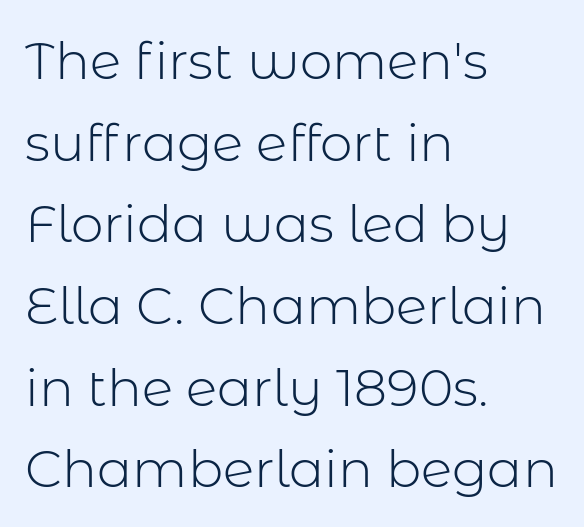
Compared with a centered layout, this one pins lines to the left instead. The type is set solid horizontally, with unmodified tracking. Classification — sans serif. The typesetting does not lean heavy: it is not bold.
